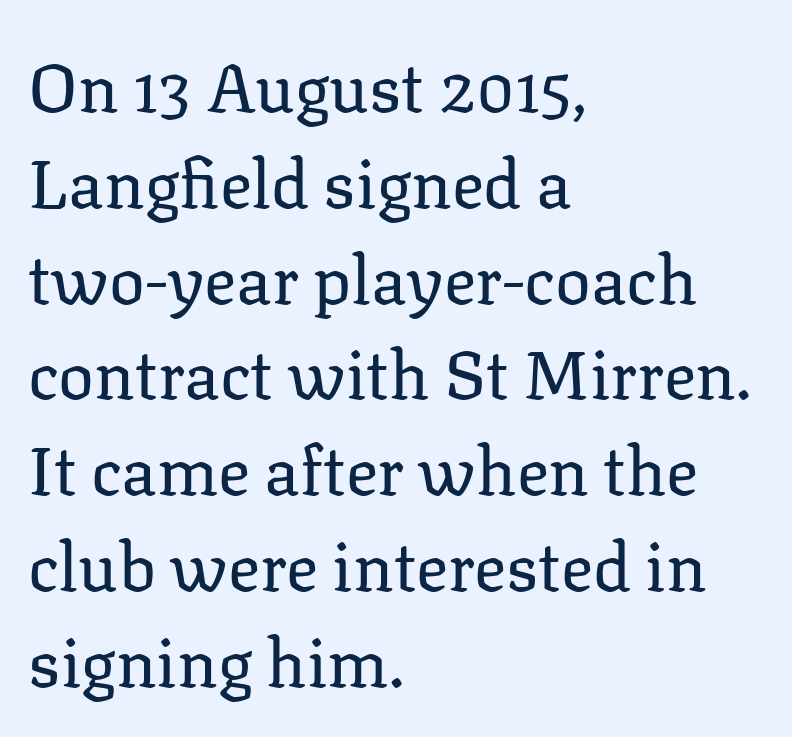
When letters stand straight like this, we call the style roman or upright. This sample uses plain, unmodified letter spacing. Think of a printed novel: that variable character pitch is what you see here. Rows of type keep a routine distance in the vertical direction. The face looks like a standard text weight, possibly lighter.
